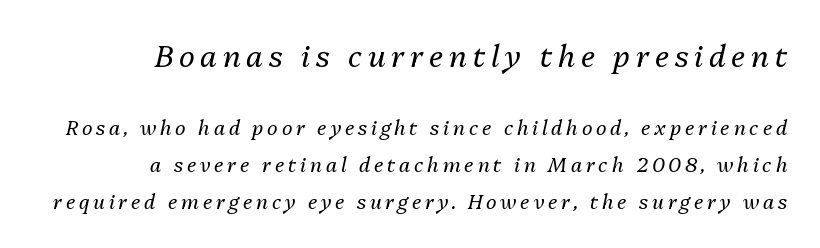
{"italic": "yes", "lean": "right", "slant_degrees": 13, "bold": "no", "weight": "regular", "width": "normal", "stroke_contrast": "medium", "x_height": "medium", "monospaced": "no", "underline": "no", "align": "right", "line_spacing_ratio": 1.84, "larger_block": "first", "size_ratio": 1.5, "glyph_px": 30}
